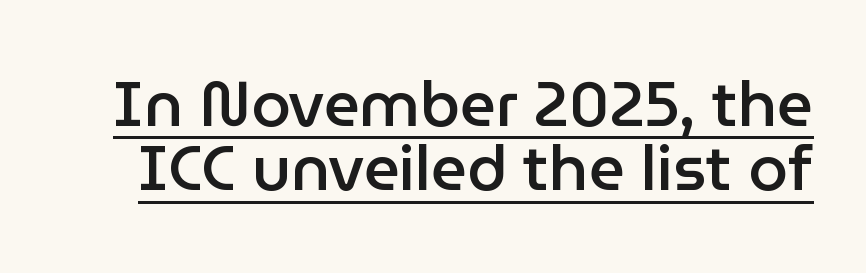
The image shows 63 px semibold sans-serif type, upright; set tight line spacing (1.02x), normal letter spacing, underlined; low stroke contrast and a medium x-height.
